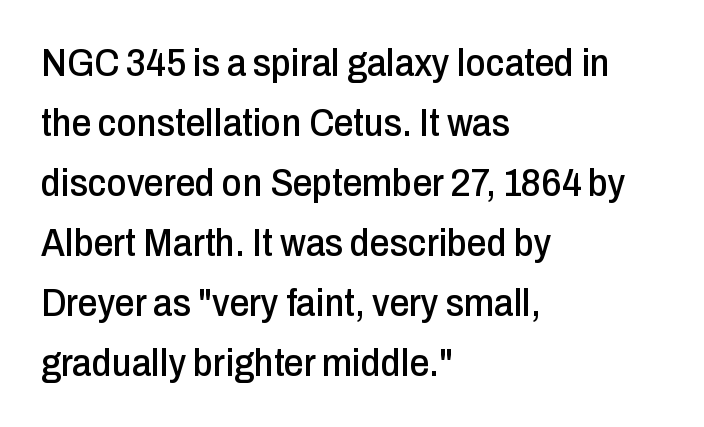
{"serif": "no", "italic": "no", "width": "condensed", "stroke_contrast": "low", "x_height": "medium", "monospaced": "no", "underline": "no", "align": "left", "line_spacing": "normal", "line_spacing_ratio": 1.54, "letter_spacing": "normal", "letter_spacing_em": 0.0, "glyph_px": 39}
